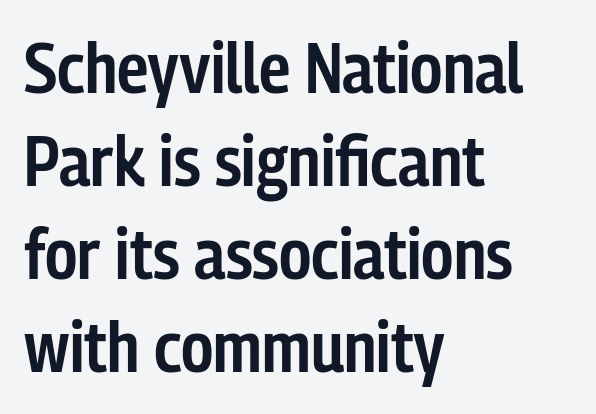
The image shows 71 px semibold, condensed sans-serif type, upright; set left-aligned, normal line spacing (1.31x), normal letter spacing, not underlined; low stroke contrast and a medium x-height.
